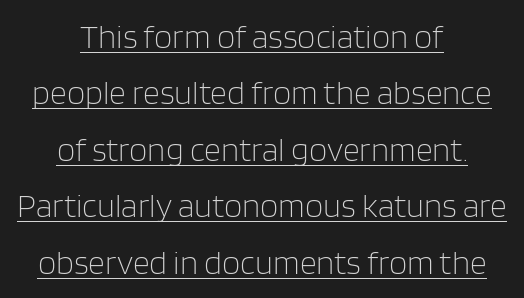
The image shows 33 px light sans-serif type, upright; set centered, line spacing 1.71x, normal letter spacing, underlined; low stroke contrast and a large x-height.
